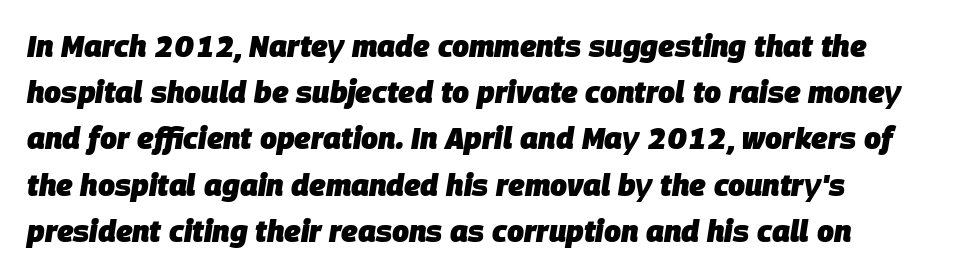
The image shows 30 px heavy type, italic (leaning right); set left-aligned, normal line spacing (1.54x), normal letter spacing, not underlined; low stroke contrast and a large x-height.
